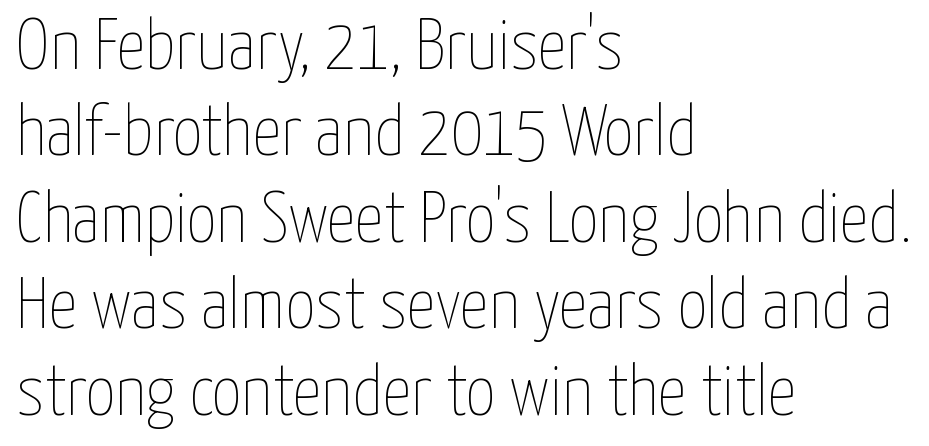
{"italic": "no", "bold": "no", "weight": "thin", "width": "condensed", "stroke_contrast": "low", "x_height": "medium", "monospaced": "no", "underline": "no", "align": "left", "line_spacing_ratio": 1.2, "letter_spacing": "normal", "letter_spacing_em": 0.0, "glyph_px": 72}
